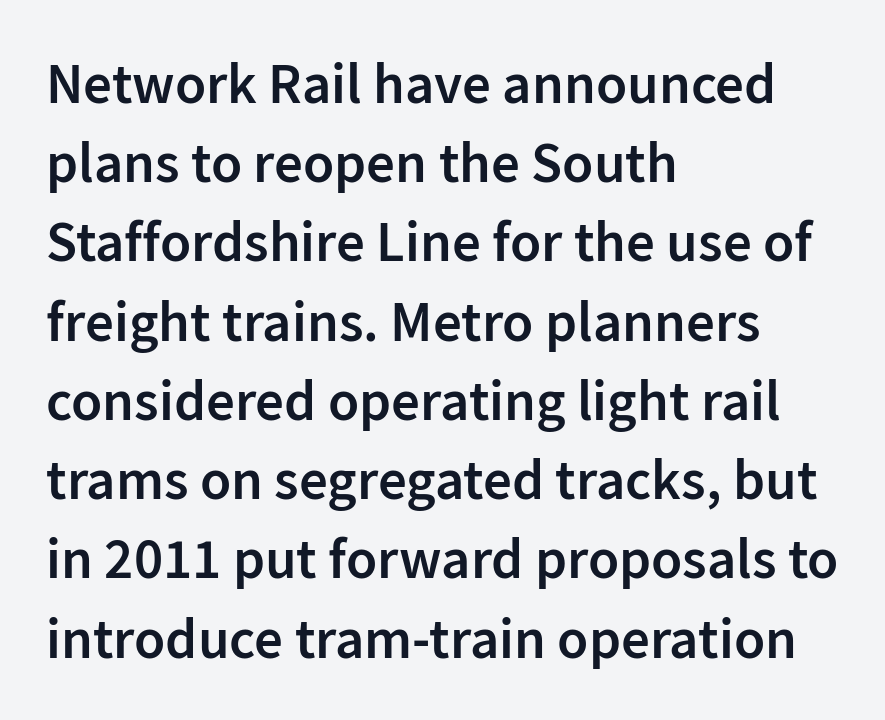
Q: Is the text bold? A: Semi-bold.
Q: Is the text italic (slanted)? A: No, it is upright.
Q: Is the typeface a serif or a sans-serif typeface? A: Sans-serif.
Q: Is the text underlined? A: No.
Q: How is the paragraph aligned? A: Left-aligned.
Q: Is the spacing between letters normal or unusually wide? A: Normal.
Q: Is the spacing between lines tight, normal or loose? A: Normal.
Q: Width (condensed, normal, or wide)? A: Normal.
Q: Stroke contrast? A: Low.
Q: x-height? A: Medium.
Q: Monospaced? A: No.
